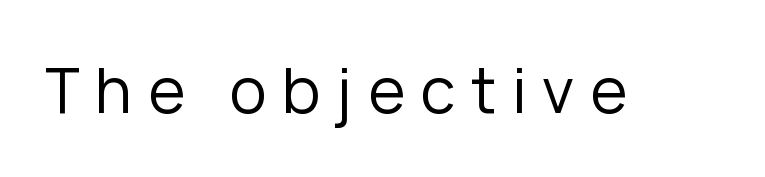
The image shows 63 px regular-weight sans-serif type, upright; set unusually wide letter spacing (+0.25 em), not underlined; low stroke contrast and a medium x-height.
